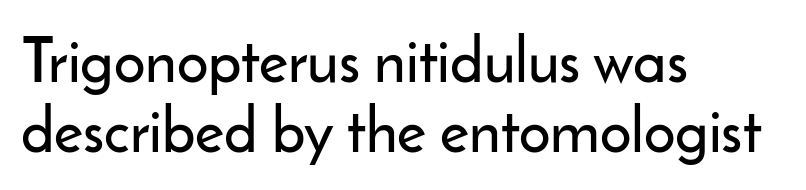
The image shows 62 px sans-serif type, upright; set left-aligned, tight line spacing (1.13x), normal letter spacing, not underlined; low stroke contrast and a small x-height.
